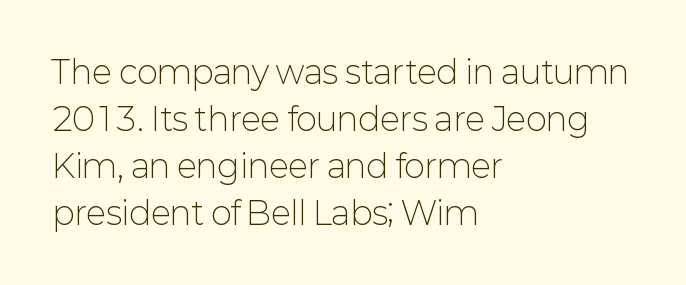
Q: Is the text bold? A: No.
Q: Is the text italic (slanted)? A: No, it is upright.
Q: Is the typeface a serif or a sans-serif typeface? A: Sans-serif.
Q: Is the text underlined? A: No.
Q: How is the paragraph aligned? A: Left-aligned.
Q: Is the spacing between letters normal or unusually wide? A: Normal.
Q: Is the spacing between lines tight, normal or loose? A: Normal.
Q: Width (condensed, normal, or wide)? A: Normal.
Q: Stroke contrast? A: Low.
Q: x-height? A: Medium.
Q: Monospaced? A: No.
